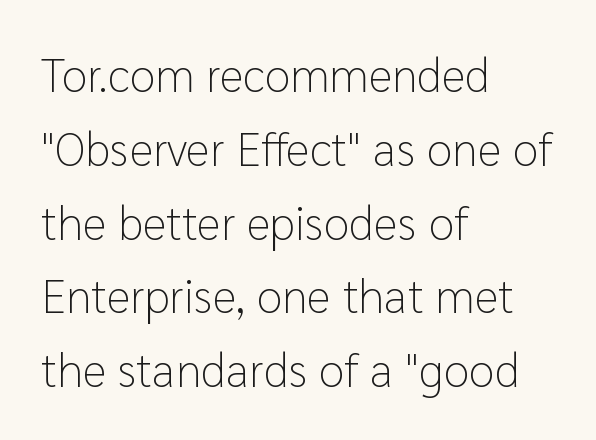
You can tell it's not italic because the verticals are truly vertical. The typeface has the unassuming heft of standard copy or less. Looks like regular typesetting: each glyph gets only the width it needs. The horizontal fit of the characters is conventional and even. Notice how the passage keeps a crisp vertical edge on the left only. The font family rendered here belongs to the sans-serif group.
